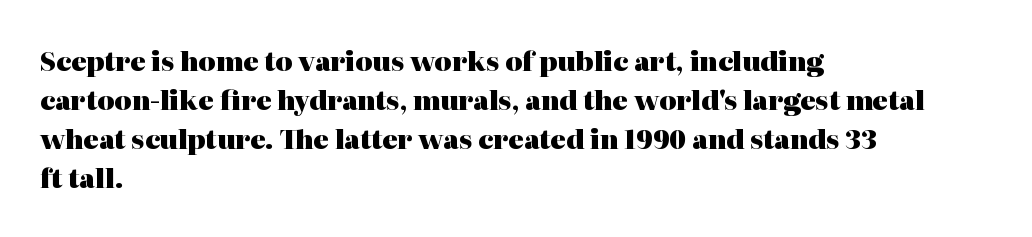
The image shows 26 px bold type, upright; set left-aligned, normal line spacing (1.5x), normal letter spacing, not underlined.
